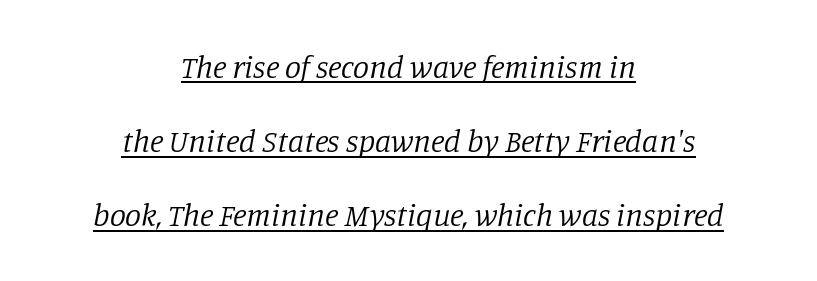
The image shows 32 px regular-weight serif type, italic (leaning right); set centered, loose line spacing (2.32x), normal letter spacing, underlined; low stroke contrast and a large x-height.
